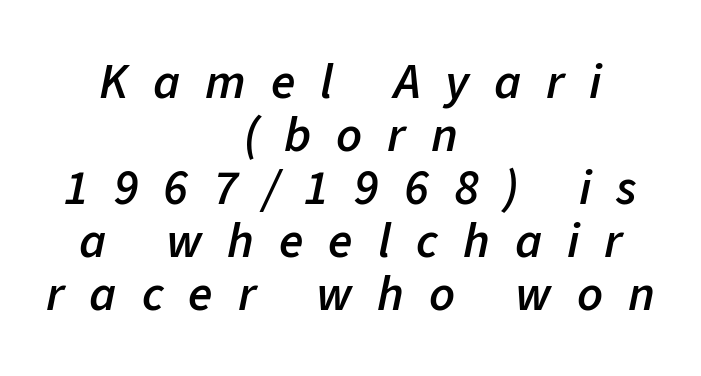
Q: Is the text bold? A: Semi-bold.
Q: Is the text italic (slanted)? A: Yes, it leans right by about 11 degrees.
Q: Is the text underlined? A: No.
Q: How is the paragraph aligned? A: Centered.
Q: Is the spacing between letters normal or unusually wide? A: Unusually wide.
Q: Is the spacing between lines tight, normal or loose? A: Tight.
Q: Width (condensed, normal, or wide)? A: Normal.
Q: Stroke contrast? A: Low.
Q: x-height? A: Medium.
Q: Monospaced? A: No.
